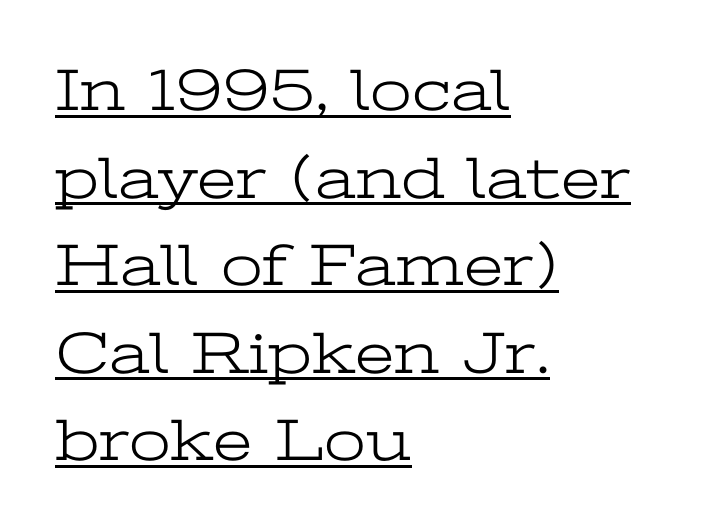
{"serif": "yes", "italic": "no", "bold": "no", "weight": "light", "width": "wide", "stroke_contrast": "low", "x_height": "medium", "monospaced": "no", "underline": "yes", "align": "left", "line_spacing": "normal", "line_spacing_ratio": 1.46, "letter_spacing": "normal", "letter_spacing_em": 0.0, "glyph_px": 60}
